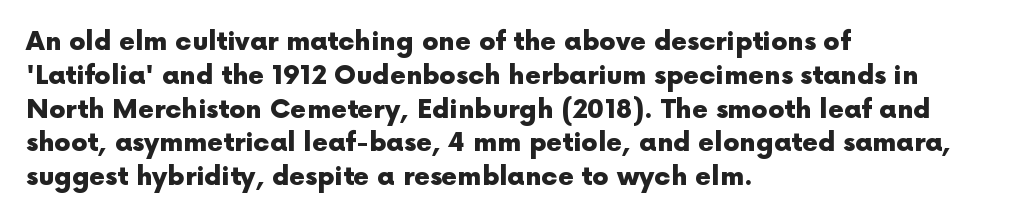
{"italic": "no", "bold": "yes", "underline": "no", "align": "left", "line_spacing": "normal", "line_spacing_ratio": 1.3, "letter_spacing": "normal", "letter_spacing_em": 0.0, "glyph_px": 26}
